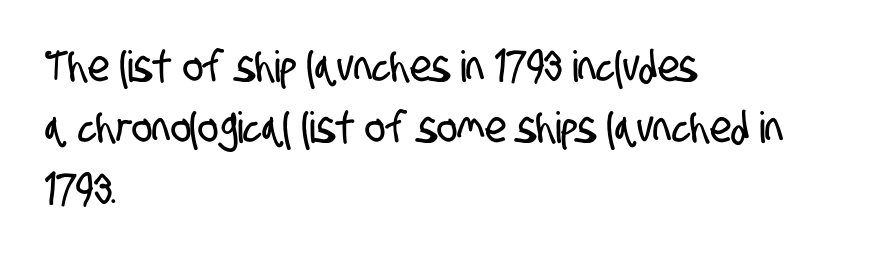
The image shows 43 px condensed sans-serif type; set left-aligned, normal line spacing (1.43x), normal letter spacing, not underlined; low stroke contrast and a large x-height.
